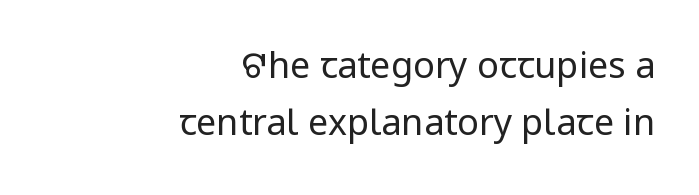
Interline gaps are of average width in this sample. The specimen omits any rule beneath the text block's lines. Think of a printed novel: that variable character pitch is what you see here. Notice how the passage keeps a crisp vertical edge on the right only. Is this a sans? Yes — the strokes have no serifs.
